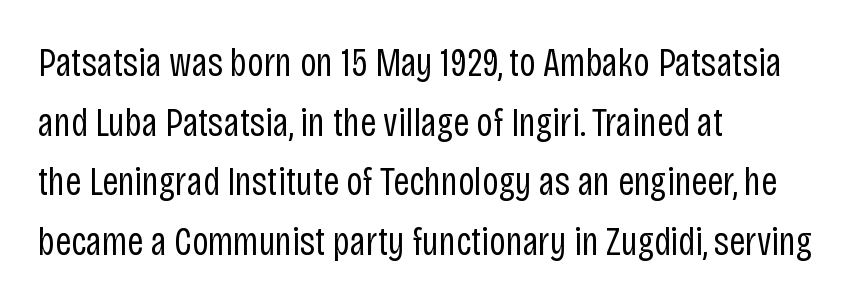
Q: Is the text bold? A: No.
Q: Is the text italic (slanted)? A: No, it is upright.
Q: Is the typeface a serif or a sans-serif typeface? A: Sans-serif.
Q: Is the text underlined? A: No.
Q: How is the paragraph aligned? A: Left-aligned.
Q: Is the spacing between letters normal or unusually wide? A: Normal.
Q: Is the spacing between lines tight, normal or loose? A: Normal.
Q: Width (condensed, normal, or wide)? A: Condensed.
Q: Stroke contrast? A: Low.
Q: x-height? A: Large.
Q: Monospaced? A: No.
